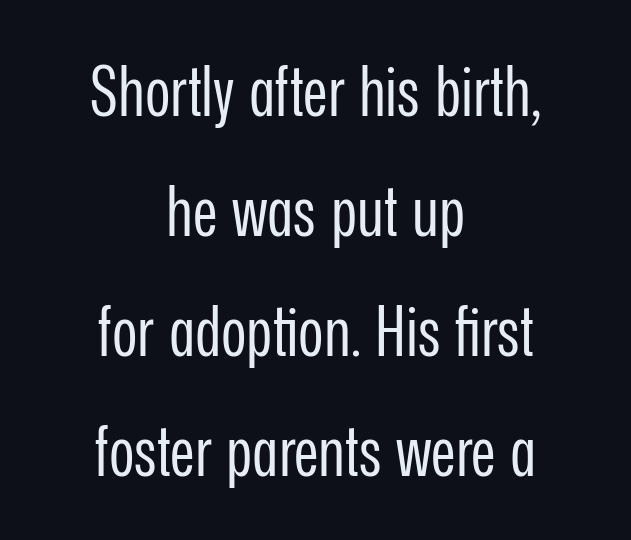
Q: Is the text bold? A: No.
Q: Is the text italic (slanted)? A: No, it is upright.
Q: Is the typeface a serif or a sans-serif typeface? A: Sans-serif.
Q: Is the text underlined? A: No.
Q: How is the paragraph aligned? A: Centered.
Q: Is the spacing between letters normal or unusually wide? A: Normal.
Q: Width (condensed, normal, or wide)? A: Condensed.
Q: Stroke contrast? A: Low.
Q: x-height? A: Medium.
Q: Monospaced? A: No.
